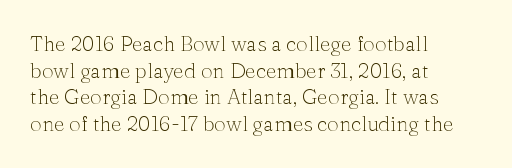
Summary of weight: not heavy and not bold. The vertical gap from one line to the next is medium. The type is set solid horizontally, with unmodified tracking. No italicization has been applied; the sample stays upright. The paragraph shown leans on its left margin. The gap between lines stays unmarked.
